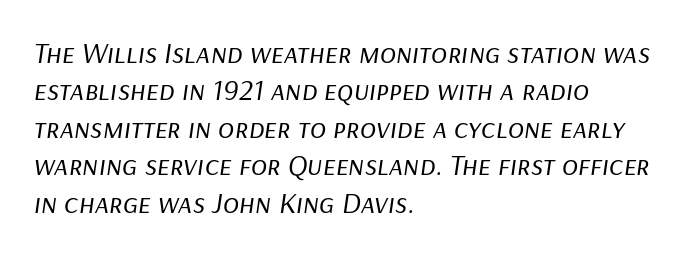
Q: Is the text bold? A: No.
Q: Is the text italic (slanted)? A: Yes, it leans right by about 9 degrees.
Q: Is the text underlined? A: No.
Q: How is the paragraph aligned? A: Left-aligned.
Q: Is the spacing between letters normal or unusually wide? A: Normal.
Q: Is the spacing between lines tight, normal or loose? A: Normal.
Q: Width (condensed, normal, or wide)? A: Normal.
Q: Stroke contrast? A: Low.
Q: x-height? A: Medium.
Q: Monospaced? A: No.
